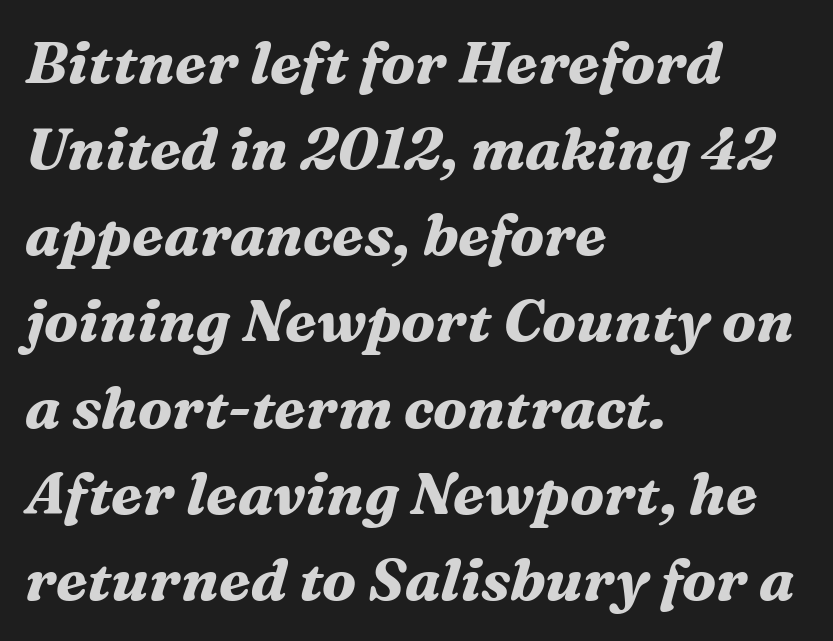
The image shows 59 px bold serif type, italic (leaning right); set left-aligned, normal line spacing (1.46x), normal letter spacing, not underlined; medium stroke contrast and a medium x-height.
